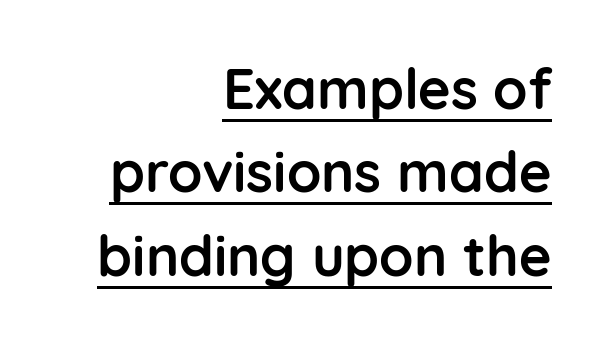
Q: Is the text bold? A: Yes.
Q: Is the text italic (slanted)? A: No, it is upright.
Q: Is the typeface a serif or a sans-serif typeface? A: Sans-serif.
Q: Is the text underlined? A: Yes.
Q: How is the paragraph aligned? A: Right-aligned.
Q: Is the spacing between letters normal or unusually wide? A: Normal.
Q: Is the spacing between lines tight, normal or loose? A: Normal.
Q: Width (condensed, normal, or wide)? A: Normal.
Q: Stroke contrast? A: Low.
Q: x-height? A: Medium.
Q: Monospaced? A: No.
